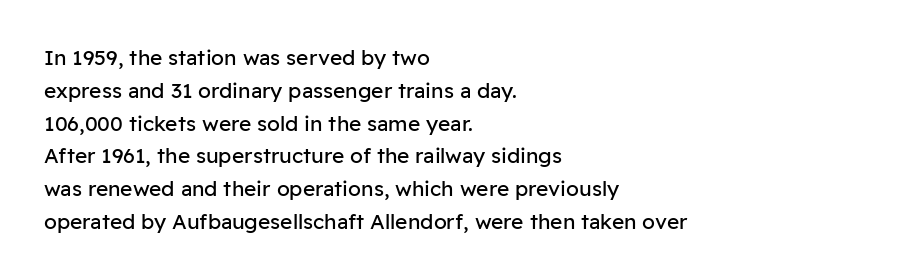
The image shows 21 px text type, upright; set left-aligned, normal line spacing (1.56x), normal letter spacing, not underlined.
